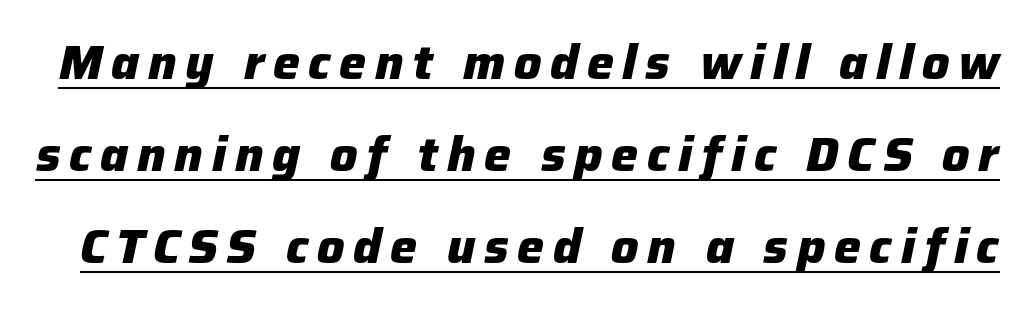
The image shows 48 px heavy type, italic (leaning right); set loose line spacing (1.92x), underlined; low stroke contrast and a medium x-height.
